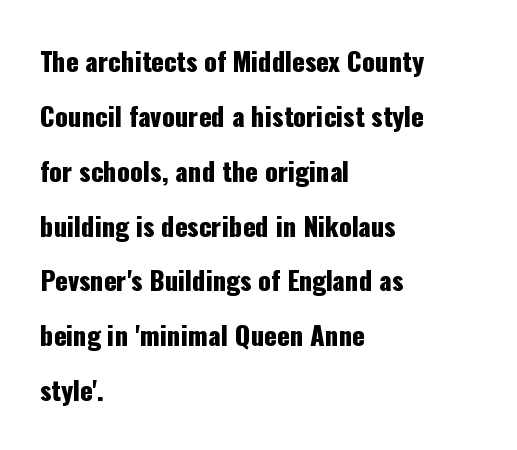
Q: Is the text italic (slanted)? A: No, it is upright.
Q: Is the text underlined? A: No.
Q: How is the paragraph aligned? A: Left-aligned.
Q: Is the spacing between letters normal or unusually wide? A: Normal.
Q: Is the spacing between lines tight, normal or loose? A: Loose.
